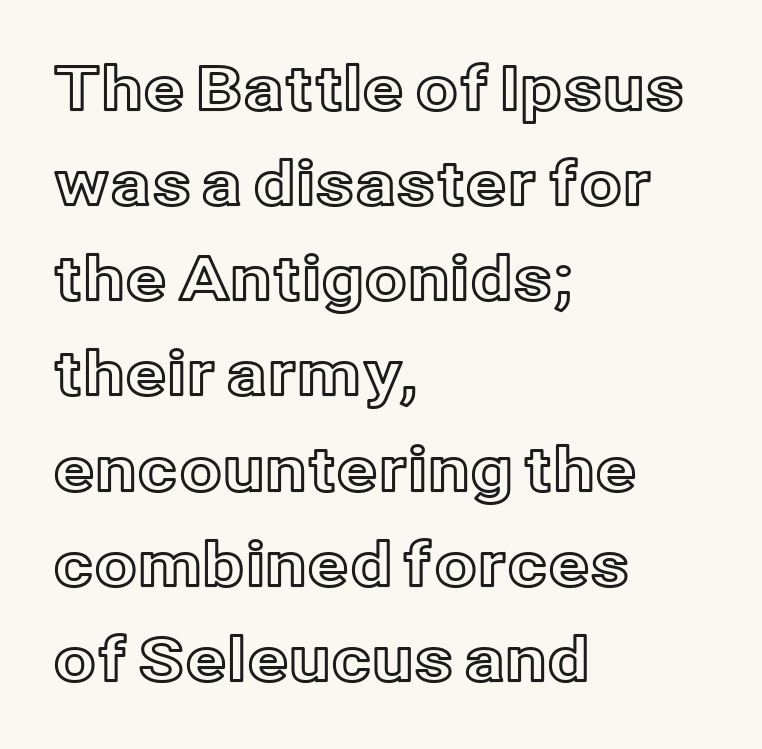
Q: Is the text italic (slanted)? A: No, it is upright.
Q: Is the text underlined? A: No.
Q: How is the paragraph aligned? A: Left-aligned.
Q: Is the spacing between letters normal or unusually wide? A: Normal.
Q: Is the spacing between lines tight, normal or loose? A: Normal.
Q: Width (condensed, normal, or wide)? A: Normal.
Q: x-height? A: Medium.
Q: Monospaced? A: No.
